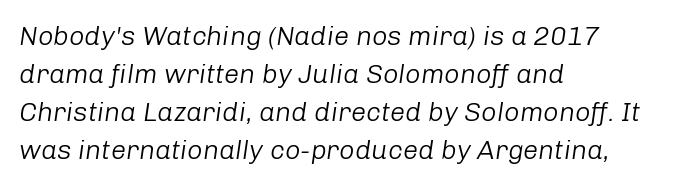
Q: Is the text bold? A: No.
Q: Is the text italic (slanted)? A: Yes, it leans right by about 8 degrees.
Q: Is the text underlined? A: No.
Q: How is the paragraph aligned? A: Left-aligned.
Q: Is the spacing between letters normal or unusually wide? A: Normal.
Q: Is the spacing between lines tight, normal or loose? A: Normal.
